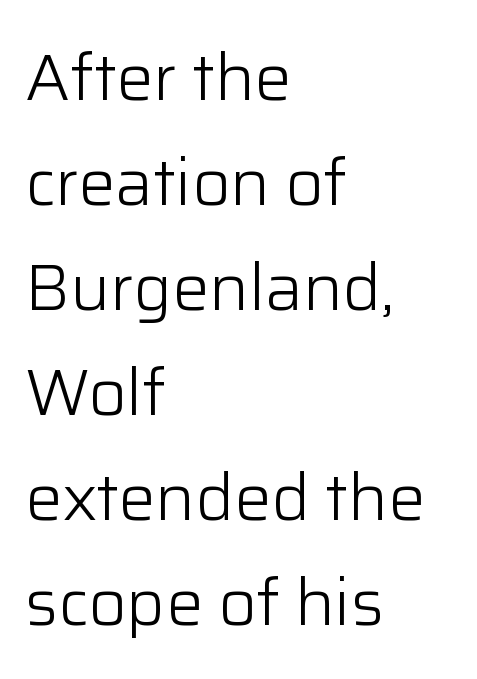
{"serif": "no", "italic": "no", "bold": "no", "weight": "light", "width": "normal", "stroke_contrast": "low", "x_height": "medium", "monospaced": "no", "underline": "no", "align": "left", "line_spacing": "normal", "line_spacing_ratio": 1.59, "letter_spacing": "normal", "letter_spacing_em": 0.0, "glyph_px": 66}
